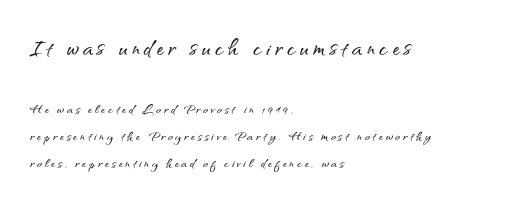
The image shows 29 px sans-serif type; set left-aligned, normal line spacing (1.59x), not underlined; the first (top) block is 1.71x larger; medium stroke contrast and a small x-height.
